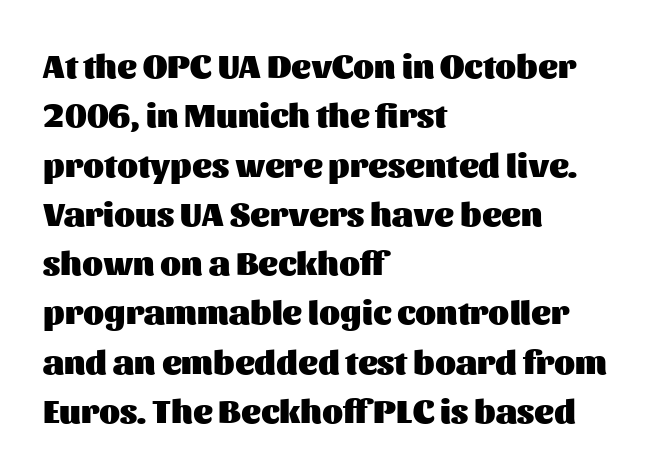
Horizontal alignment here is leftward, the default for most running prose. The letters sit at their default tracking, neither squeezed nor spread. Any mark beneath the type? The region is blank. Serif or sans? Sans — the stroke terminals are bare. Whoever set this chose a conventional vertical rhythm. Heavy, bold letterforms.
